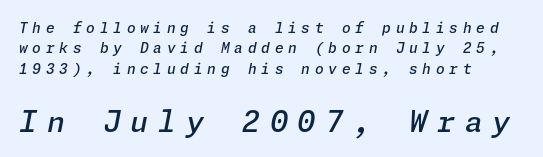
The image shows 29 px semibold type, italic (leaning right); set left-aligned, normal line spacing (1.46x), unusually wide letter spacing (+0.34 em), not underlined; the second (bottom) block is 2.07x larger; low stroke contrast and a medium x-height.
